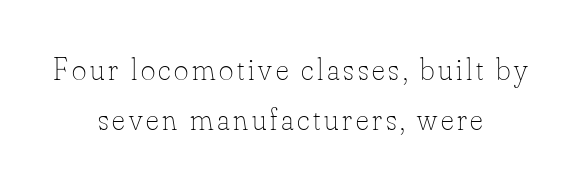
A typesetter would mark this as roman, not italic. This sample is center-justified, so both line endings float freely. Character widths vary here, with narrow letters taking less room than wide ones. The space beneath each line is pristine and unruled. Counters stay open thanks to moderate or lighter strokes. In terms of leading, this rendering sits right in the middle.
